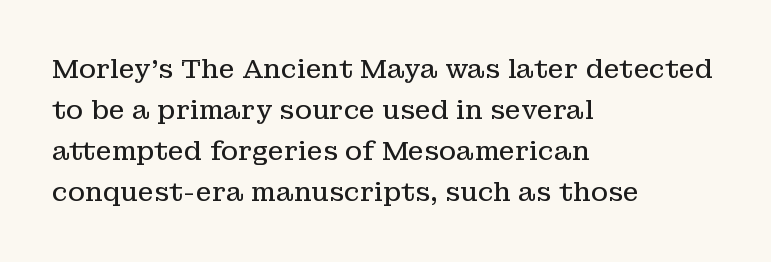
Q: Is the text bold? A: No.
Q: Is the text italic (slanted)? A: No, it is upright.
Q: Is the text underlined? A: No.
Q: How is the paragraph aligned? A: Left-aligned.
Q: Is the spacing between letters normal or unusually wide? A: Normal.
Q: Is the spacing between lines tight, normal or loose? A: Normal.
